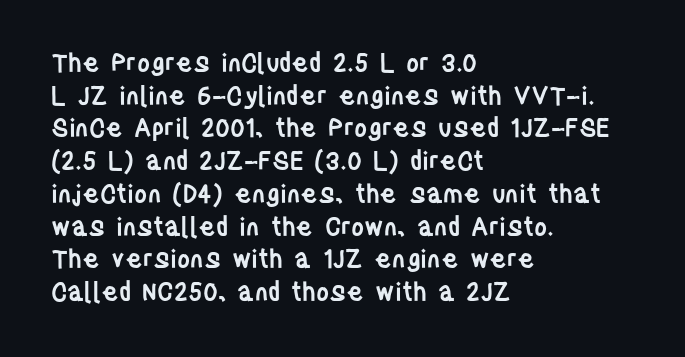
{"italic": "no", "bold": "semi", "underline": "no", "align": "left", "line_spacing": "normal", "line_spacing_ratio": 1.31, "letter_spacing": "normal", "letter_spacing_em": 0.0, "glyph_px": 25}
